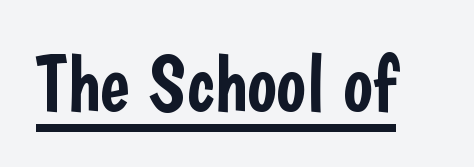
This rendering features underlined lettering. You can tell from the bare stems that sans-serif type was used. These lines were composed using upright roman letters. The horizontal fit of the characters is conventional and even. Looks like regular typesetting: each glyph gets only the width it needs.
